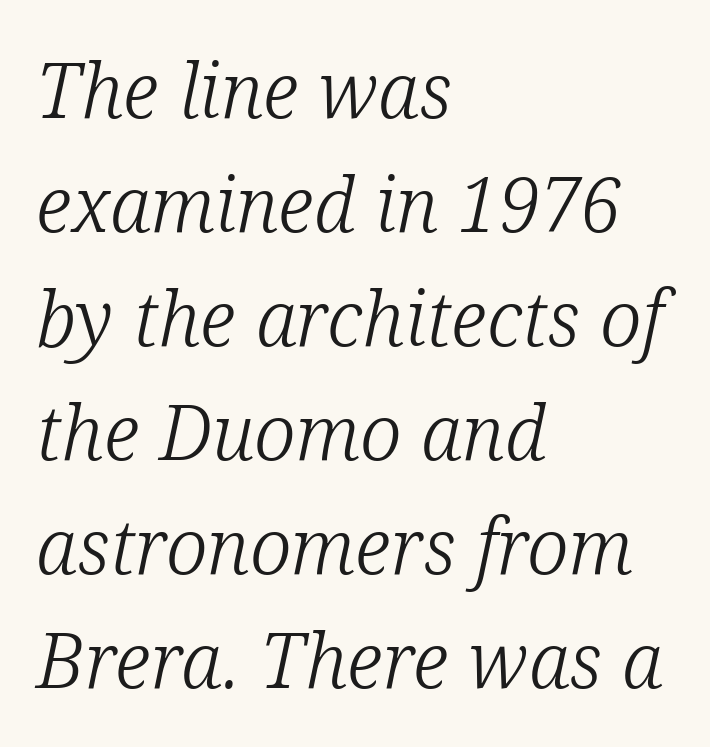
{"serif": "yes", "italic": "yes", "lean": "right", "slant_degrees": 12, "bold": "no", "weight": "light", "width": "normal", "stroke_contrast": "low", "x_height": "medium", "monospaced": "no", "underline": "no", "align": "left", "line_spacing": "normal", "line_spacing_ratio": 1.5, "letter_spacing": "normal", "letter_spacing_em": 0.0, "glyph_px": 76}
